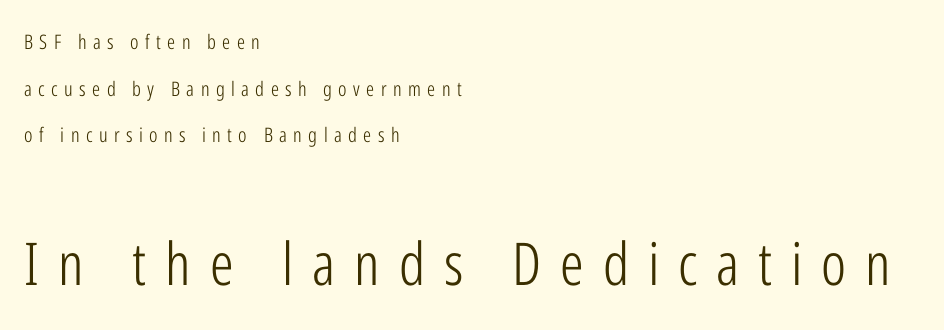
Looks like regular typesetting: each glyph gets only the width it needs. Here the glyphs are tracked loosely, breaking word shapes into spaced letters. Which of the two is more prominent by size? The second, at the bottom. Any mark beneath the type? The region is blank. Vertical stems look standard width or narrower in stroke.
